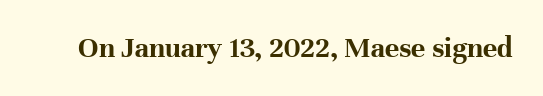
{"serif": "yes", "italic": "no", "bold": "yes", "weight": "bold", "width": "normal", "stroke_contrast": "high", "x_height": "medium", "monospaced": "no", "underline": "no", "letter_spacing": "normal", "letter_spacing_em": 0.0, "glyph_px": 30}
